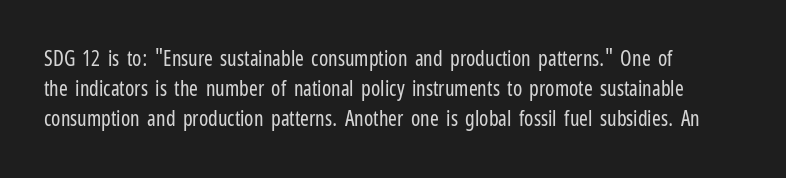
The image shows 21 px text type, upright; set normal line spacing (1.44x), normal letter spacing, not underlined.
